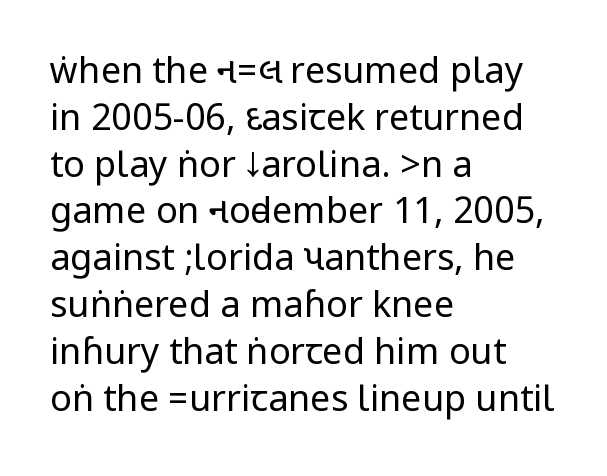
Words float on clear page, feet unadorned. Notice how the passage keeps a crisp vertical edge on the left only. Students, note that the glyphs here touch the page at normal intervals. Stroke terminals: plain, sans-serif. Baseline-to-baseline distance is the conventional proportion of letter height. Stem width sits at or under what a default text font uses.
